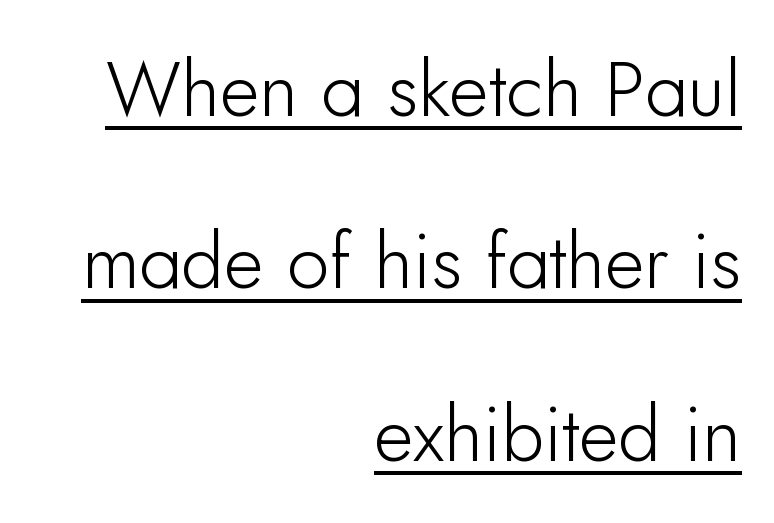
The image shows 77 px sans-serif type, upright; set right-aligned, loose line spacing (2.24x), normal letter spacing, underlined; low stroke contrast and a small x-height.
